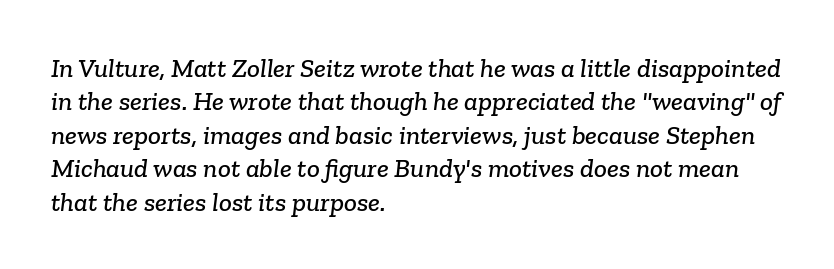
The glyphs are unaccompanied by any horizontal stroke below them. Spacing between characters is what you'd get straight out of the box. Horizontal alignment here is leftward, the default for most running prose.
